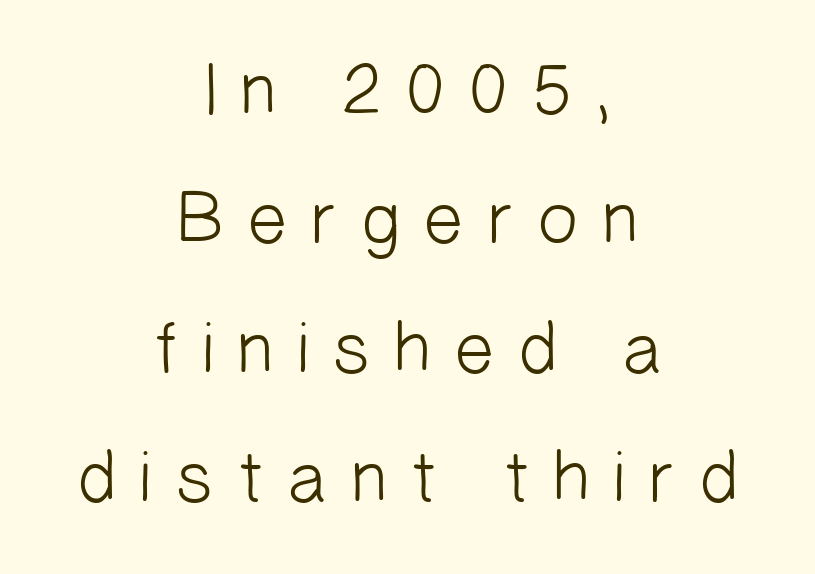
Unmarked baselines from the first word to the last. Serif or sans? Sans — the stroke terminals are bare. Display-style spreading of the glyphs; the letterfit is very open. Horizontally, the lines are justified to the midpoint only.
